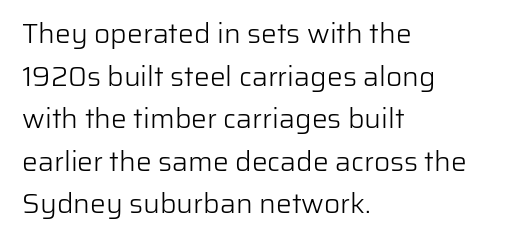
This sample is left-justified, so line endings fall wherever the words run out. The letters sit at their default tracking, neither squeezed nor spread. Do the characters align in a grid? No, the font is proportional. The line-height multiplier appears to be the usual default. Is the stroke heavy? The answer is a plain regular-or-lighter.
